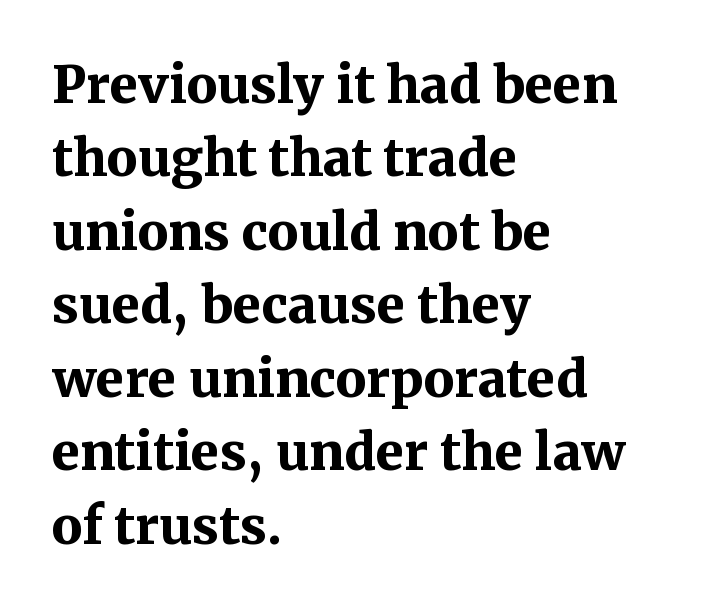
Q: Is the text bold? A: Yes.
Q: Is the text italic (slanted)? A: No, it is upright.
Q: Is the typeface a serif or a sans-serif typeface? A: Serif.
Q: Is the text underlined? A: No.
Q: How is the paragraph aligned? A: Left-aligned.
Q: Is the spacing between letters normal or unusually wide? A: Normal.
Q: Is the spacing between lines tight, normal or loose? A: Normal.
Q: Width (condensed, normal, or wide)? A: Normal.
Q: Stroke contrast? A: Medium.
Q: x-height? A: Medium.
Q: Monospaced? A: No.
